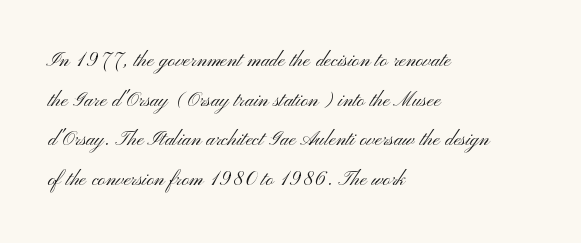
{"bold": "no", "underline": "no", "align": "left", "line_spacing": "normal", "line_spacing_ratio": 1.59, "letter_spacing": "normal", "letter_spacing_em": 0.0, "glyph_px": 25}
